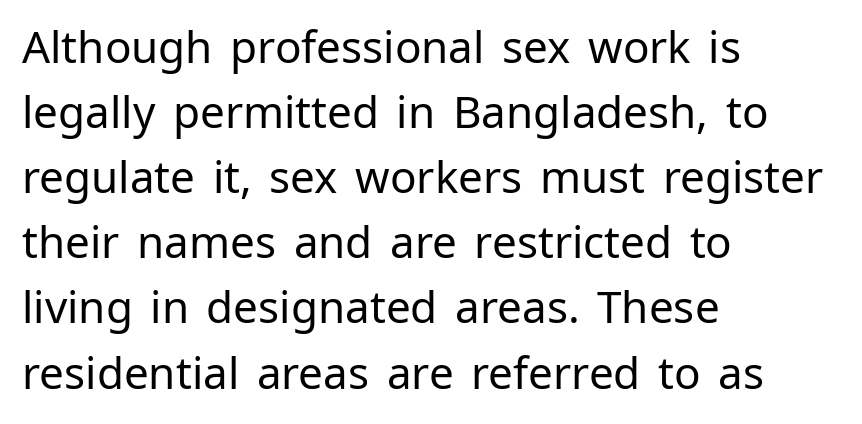
In terms of letterspacing, this is plain default setting. A typesetter would label this face a sans. The space directly below the letters is spotless. Each letter keeps its own natural width here, so spacing adapts to shape. Compared with typical paragraphs, the rows here are spaced about the same.
